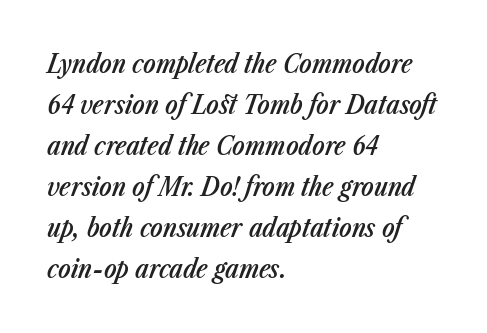
The image shows 26 px text type, italic (leaning right); set left-aligned, normal line spacing (1.58x), normal letter spacing, not underlined.
